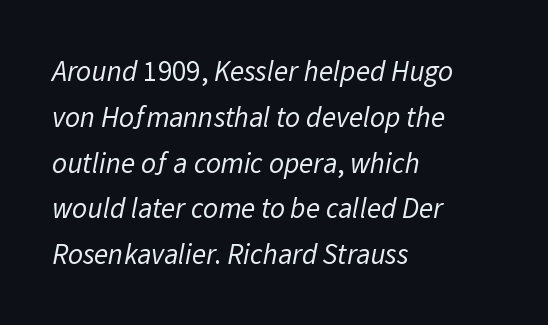
The image shows 29 px regular-weight sans-serif type; set left-aligned, normal line spacing (1.58x), normal letter spacing, not underlined; low stroke contrast and a medium x-height.
